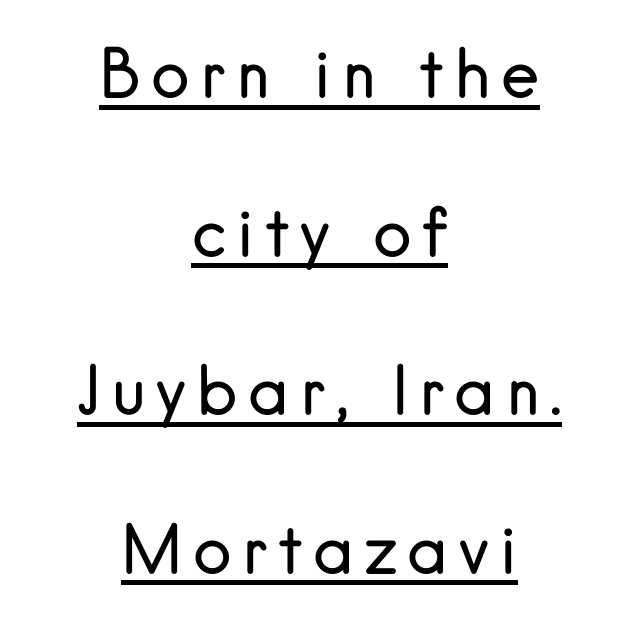
The image shows 65 px regular-weight sans-serif type, upright; set centered, loose line spacing (2.44x), underlined; low stroke contrast and a small x-height.
